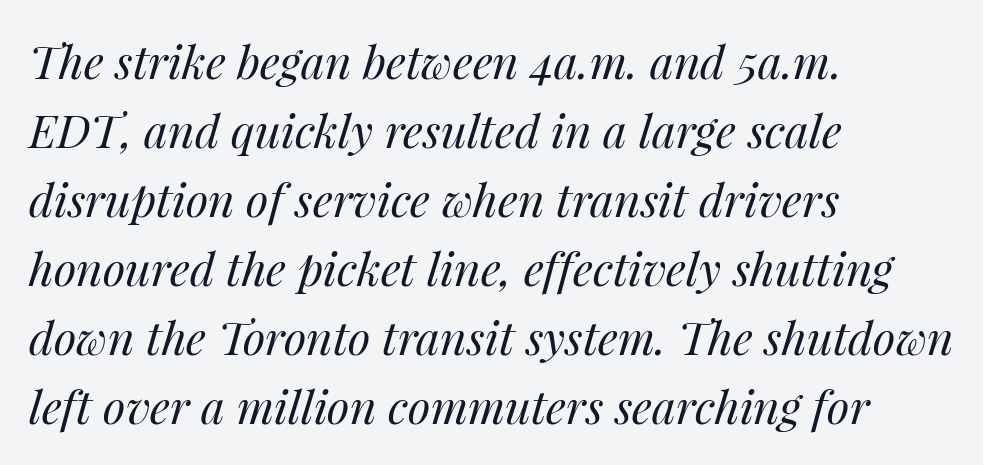
This block has exactly the height ordinary leading produces. There's an unmistakable incline to the writing here. Letter spacing: default. Letters have the restrained weight of plain body copy at most. Note the varied advance widths — an 'i' is clearly narrower than an 'm'.
